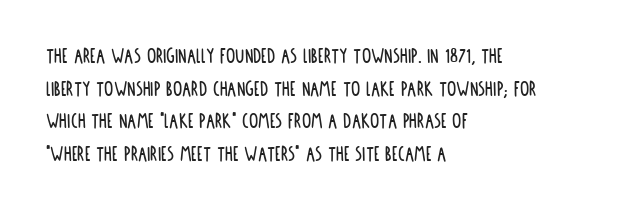
Q: Is the text italic (slanted)? A: No, it is upright.
Q: Is the text underlined? A: No.
Q: How is the paragraph aligned? A: Left-aligned.
Q: Is the spacing between letters normal or unusually wide? A: Normal.
Q: Is the spacing between lines tight, normal or loose? A: Normal.
